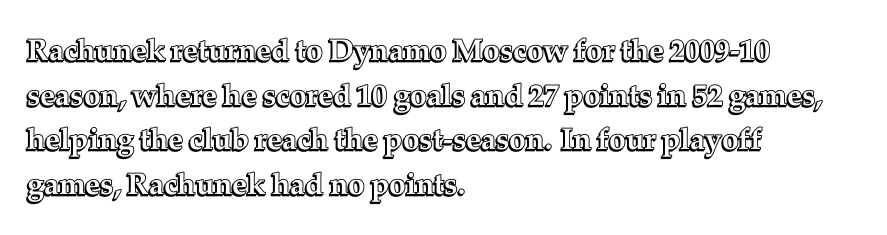
These lines were composed using upright roman letters. The passage shown has conventional tracking throughout. How would I describe the line gaps? Plain and ordinary. The space directly below the letters is spotless. Horizontally, the lines are justified to the leading edge only. Note the varied advance widths — an 'i' is clearly narrower than an 'm'.
